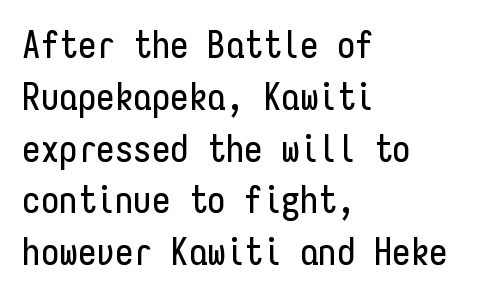
The image shows 37 px condensed sans-serif type, upright, monospaced; set left-aligned, normal line spacing (1.4x), normal letter spacing, not underlined; low stroke contrast and a medium x-height.
